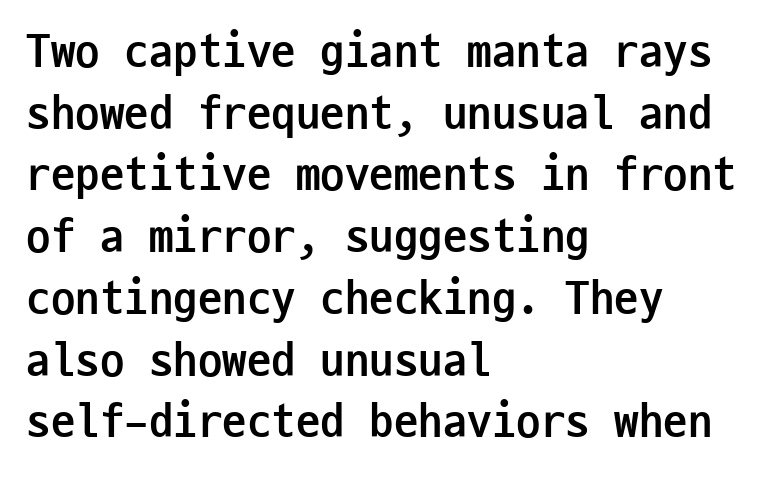
How are the letters spaced? Ordinarily, with no added tracking. Serifs: no, the terminals of the letterforms are clean. Line beginnings align vertically; line endings do not. Vertical strokes here are truly vertical.
